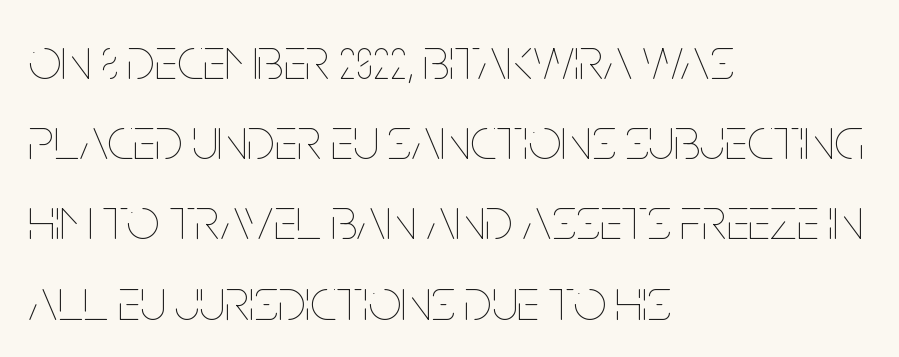
The image shows 59 px thin, condensed type, upright; set left-aligned, normal line spacing (1.36x), normal letter spacing, not underlined; low stroke contrast and a large x-height.
